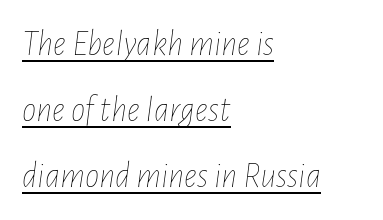
{"italic": "yes", "lean": "right", "slant_degrees": 7, "bold": "no", "weight": "thin", "width": "condensed", "stroke_contrast": "low", "x_height": "medium", "monospaced": "no", "underline": "yes", "align": "left", "line_spacing_ratio": 1.83, "letter_spacing": "normal", "letter_spacing_em": 0.0, "glyph_px": 36}
